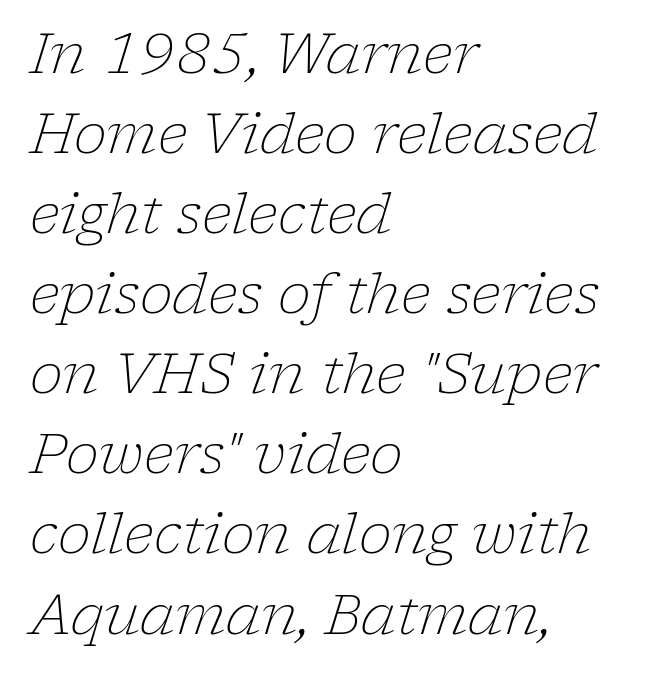
{"serif": "yes", "italic": "yes", "lean": "right", "slant_degrees": 17, "bold": "no", "weight": "light", "width": "normal", "stroke_contrast": "low", "x_height": "medium", "monospaced": "no", "underline": "no", "align": "left", "line_spacing": "normal", "line_spacing_ratio": 1.43, "letter_spacing": "normal", "letter_spacing_em": 0.0, "glyph_px": 56}
